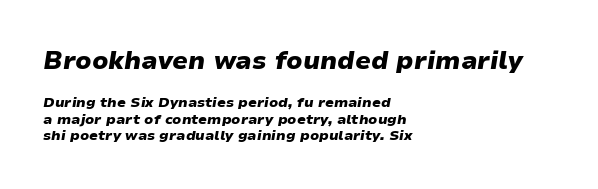
The image shows 25 px bold type, italic (leaning right); set left-aligned, line spacing 1.17x, normal letter spacing, not underlined; the first (top) block is 1.79x larger.
